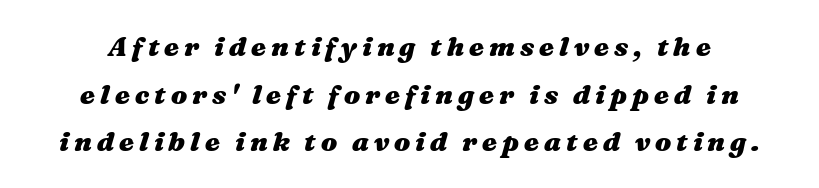
Q: Is the text bold? A: Yes.
Q: Is the text italic (slanted)? A: Yes, it leans right by about 16 degrees.
Q: Is the text underlined? A: No.
